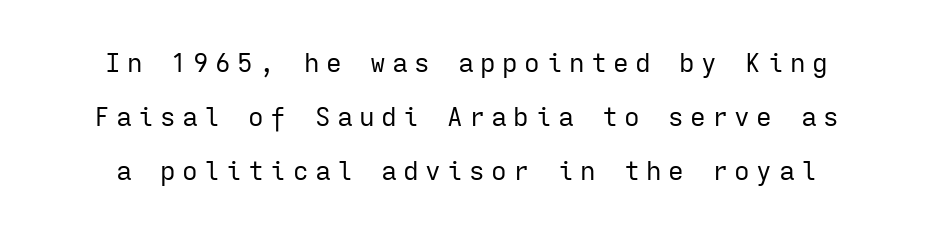
What stands out about the letter spacing? Its width — letters are far apart. Weight class: somewhere from thin through regular. Any mark beneath the type? The region is blank. Every character sits straight up, as roman type does.
